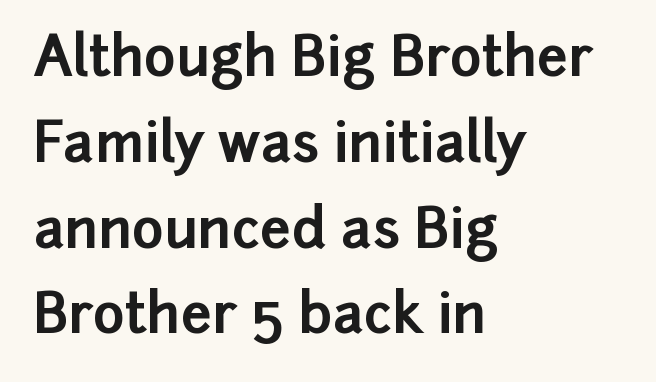
Q: Is the text bold? A: Yes.
Q: Is the text italic (slanted)? A: No, it is upright.
Q: Is the typeface a serif or a sans-serif typeface? A: Sans-serif.
Q: Is the text underlined? A: No.
Q: How is the paragraph aligned? A: Left-aligned.
Q: Is the spacing between letters normal or unusually wide? A: Normal.
Q: Is the spacing between lines tight, normal or loose? A: Normal.
Q: Width (condensed, normal, or wide)? A: Normal.
Q: Stroke contrast? A: Low.
Q: x-height? A: Medium.
Q: Monospaced? A: No.
